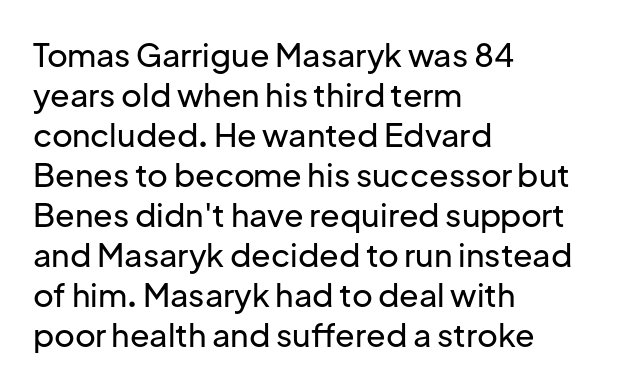
Q: Is the text italic (slanted)? A: No, it is upright.
Q: Is the typeface a serif or a sans-serif typeface? A: Sans-serif.
Q: Is the text underlined? A: No.
Q: How is the paragraph aligned? A: Left-aligned.
Q: Is the spacing between letters normal or unusually wide? A: Normal.
Q: Is the spacing between lines tight, normal or loose? A: Normal.
Q: Width (condensed, normal, or wide)? A: Normal.
Q: Stroke contrast? A: Low.
Q: x-height? A: Medium.
Q: Monospaced? A: No.
